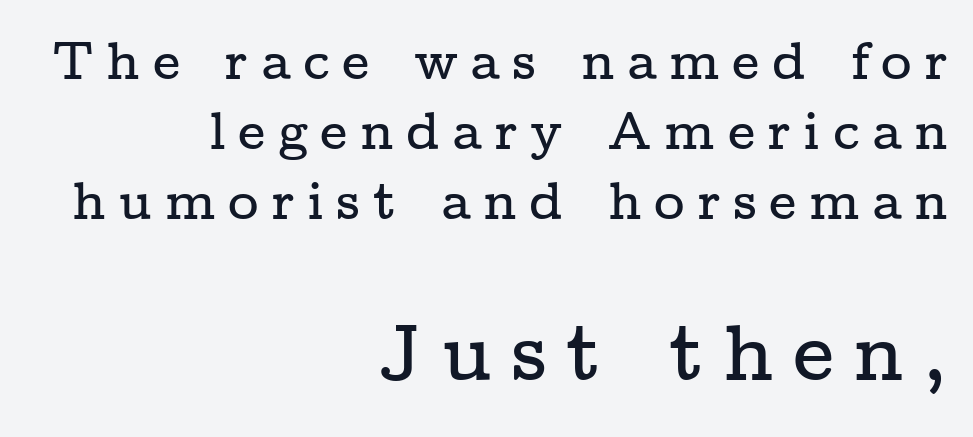
The image shows 80 px wide serif type, upright; set right-aligned, normal line spacing (1.32x), unusually wide letter spacing (+0.23 em), not underlined; the second (bottom) block is 1.51x larger; low stroke contrast and a medium x-height.
